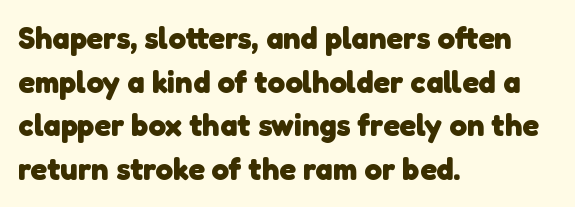
Q: Is the text bold? A: Yes.
Q: Is the typeface a serif or a sans-serif typeface? A: Sans-serif.
Q: Is the text underlined? A: No.
Q: How is the paragraph aligned? A: Left-aligned.
Q: Is the spacing between letters normal or unusually wide? A: Normal.
Q: Is the spacing between lines tight, normal or loose? A: Normal.
Q: Width (condensed, normal, or wide)? A: Normal.
Q: Stroke contrast? A: Low.
Q: x-height? A: Medium.
Q: Monospaced? A: No.
